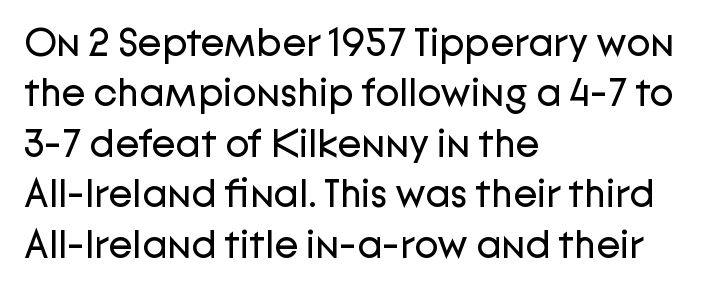
This sample has the flowing, uneven cadence of proportional lettering. You can tell from the bare stems that sans-serif type was used. The space beneath each line is pristine and unruled. Every character sits straight up, as roman type does. In terms of leading, this rendering sits right in the middle.
